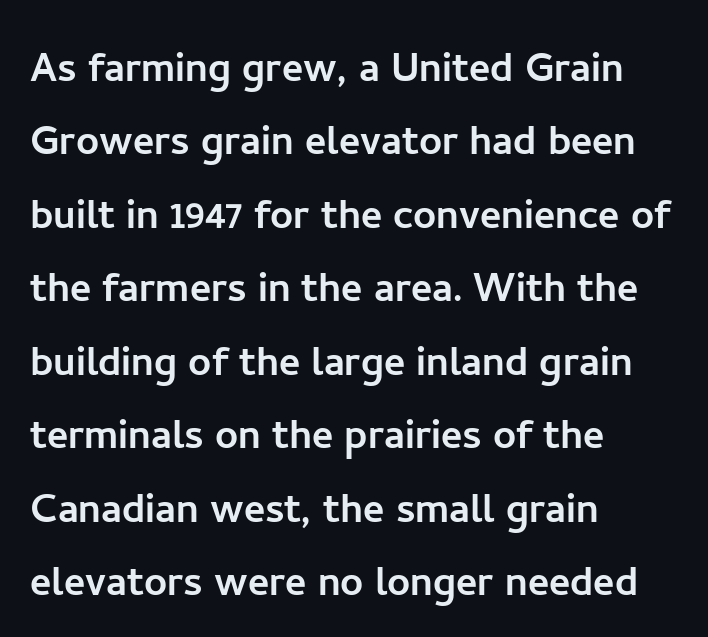
Q: Is the text italic (slanted)? A: No, it is upright.
Q: Is the typeface a serif or a sans-serif typeface? A: Sans-serif.
Q: Is the text underlined? A: No.
Q: How is the paragraph aligned? A: Left-aligned.
Q: Is the spacing between letters normal or unusually wide? A: Normal.
Q: Is the spacing between lines tight, normal or loose? A: Normal.
Q: Width (condensed, normal, or wide)? A: Normal.
Q: Stroke contrast? A: Low.
Q: x-height? A: Medium.
Q: Monospaced? A: No.
